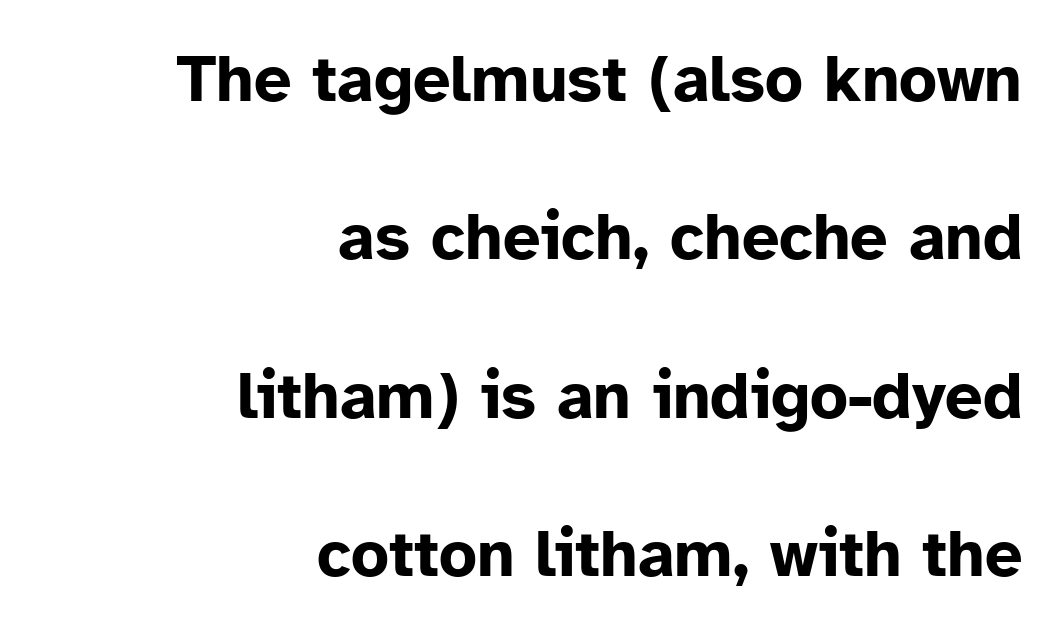
The image shows 66 px bold sans-serif type, upright; set right-aligned, loose line spacing (2.4x), normal letter spacing, not underlined; low stroke contrast and a medium x-height.
